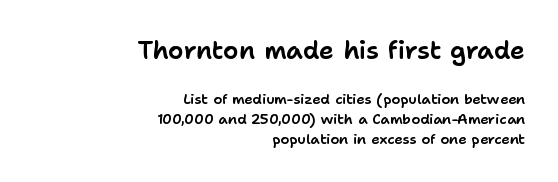
Q: Is the text italic (slanted)? A: No, it is upright.
Q: Is the text underlined? A: No.
Q: How is the paragraph aligned? A: Right-aligned.
Q: Is the spacing between letters normal or unusually wide? A: Normal.
Q: Is the spacing between lines tight, normal or loose? A: Normal.
Q: Which block of text is set in a larger size, the first (top) or the second (bottom)? A: The first (top) one.
